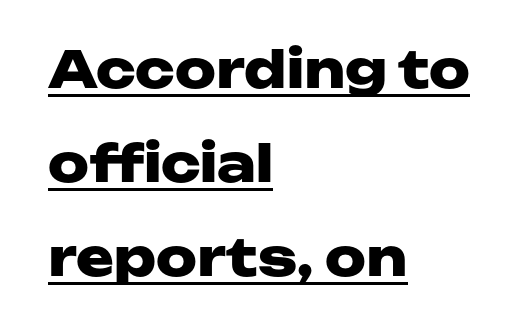
You could call the tracking neutral — neither tight nor loose. Are there feet on the stems? There aren't — it's a sans. Short and long lines alike share a common starting point at left. The typography opts for an upright posture over an oblique one.
